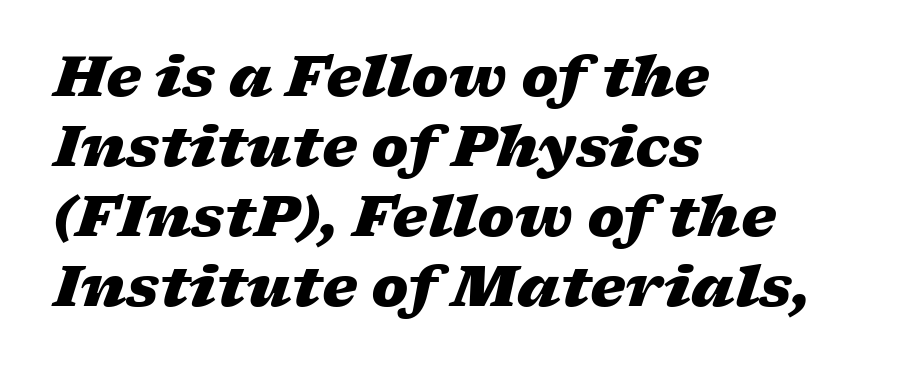
Q: Is the text bold? A: Yes.
Q: Is the text italic (slanted)? A: Yes, it leans right by about 17 degrees.
Q: Is the text underlined? A: No.
Q: How is the paragraph aligned? A: Left-aligned.
Q: Is the spacing between letters normal or unusually wide? A: Normal.
Q: Is the spacing between lines tight, normal or loose? A: Normal.
Q: Width (condensed, normal, or wide)? A: Wide.
Q: Stroke contrast? A: Low.
Q: x-height? A: Medium.
Q: Monospaced? A: No.
